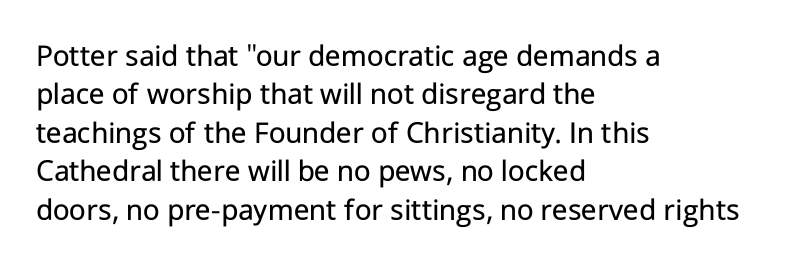
The image shows 32 px regular-weight sans-serif type, upright; set left-aligned, line spacing 1.2x, normal letter spacing, not underlined; low stroke contrast and a medium x-height.
